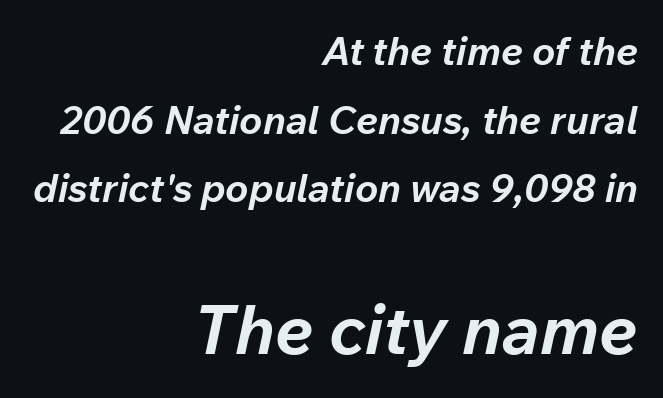
Q: Is the text bold? A: Yes.
Q: Is the text italic (slanted)? A: Yes, it leans right by about 12 degrees.
Q: Is the text underlined? A: No.
Q: How is the paragraph aligned? A: Right-aligned.
Q: Is the spacing between letters normal or unusually wide? A: Normal.
Q: Which block of text is set in a larger size, the first (top) or the second (bottom)? A: The second (bottom) one.
Q: Width (condensed, normal, or wide)? A: Normal.
Q: Stroke contrast? A: Low.
Q: x-height? A: Medium.
Q: Monospaced? A: No.
